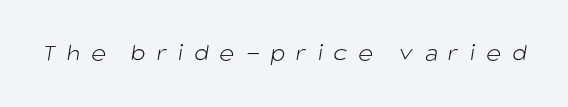
Words appear elongated and porous because spacing is wide. Weight: not bold — regular or lighter. Type without underlining.
